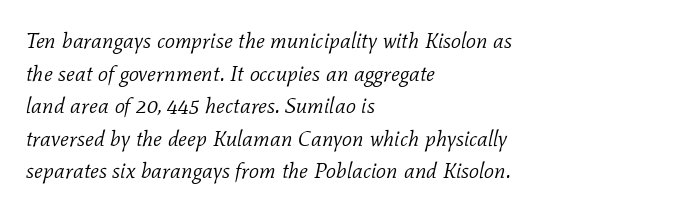
Honestly, the row spacing looks completely unremarkable. Caption: face not bold, strokes unweighted. Check under the words: just untouched page. The text carries the slant typical of an italic or oblique font.
